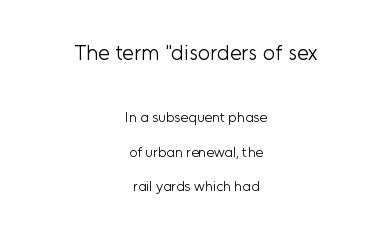
{"italic": "no", "bold": "no", "underline": "no", "align": "center", "line_spacing": "loose", "line_spacing_ratio": 2.45, "letter_spacing": "normal", "letter_spacing_em": 0.0, "larger_block": "first", "size_ratio": 1.5, "glyph_px": 21}
